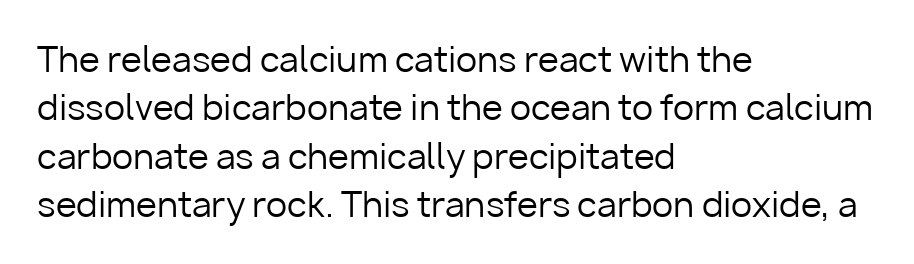
Q: Is the text bold? A: No.
Q: Is the text italic (slanted)? A: No, it is upright.
Q: Is the typeface a serif or a sans-serif typeface? A: Sans-serif.
Q: Is the text underlined? A: No.
Q: How is the paragraph aligned? A: Left-aligned.
Q: Is the spacing between letters normal or unusually wide? A: Normal.
Q: Is the spacing between lines tight, normal or loose? A: Normal.
Q: Width (condensed, normal, or wide)? A: Normal.
Q: Stroke contrast? A: Low.
Q: x-height? A: Medium.
Q: Monospaced? A: No.
